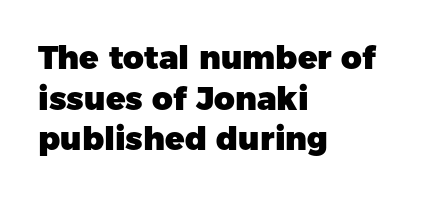
{"serif": "no", "italic": "no", "bold": "yes", "weight": "heavy", "width": "normal", "stroke_contrast": "low", "x_height": "medium", "monospaced": "no", "underline": "no", "align": "left", "line_spacing": "normal", "line_spacing_ratio": 1.27, "letter_spacing": "normal", "letter_spacing_em": 0.0, "glyph_px": 32}
